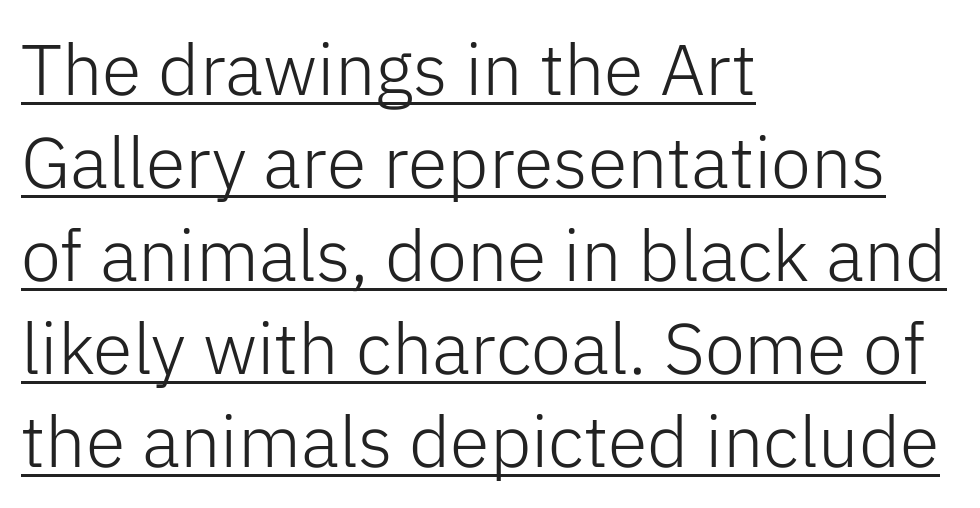
{"serif": "no", "italic": "no", "bold": "no", "weight": "light", "width": "normal", "stroke_contrast": "low", "x_height": "medium", "monospaced": "no", "underline": "yes", "align": "left", "line_spacing": "normal", "line_spacing_ratio": 1.29, "letter_spacing": "normal", "letter_spacing_em": 0.0, "glyph_px": 72}
